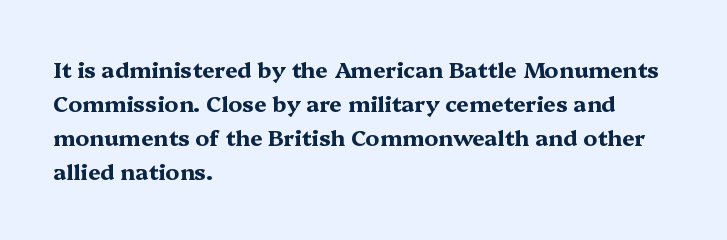
The image shows 22 px bold type, upright; set left-aligned, normal line spacing (1.55x), normal letter spacing, not underlined.
